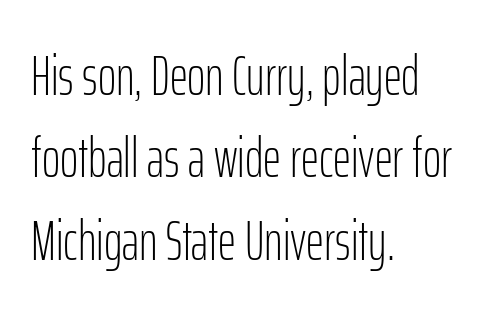
Q: Is the text bold? A: No.
Q: Is the text italic (slanted)? A: No, it is upright.
Q: Is the typeface a serif or a sans-serif typeface? A: Sans-serif.
Q: Is the text underlined? A: No.
Q: How is the paragraph aligned? A: Left-aligned.
Q: Is the spacing between letters normal or unusually wide? A: Normal.
Q: Is the spacing between lines tight, normal or loose? A: Normal.
Q: Width (condensed, normal, or wide)? A: Condensed.
Q: Stroke contrast? A: Low.
Q: x-height? A: Medium.
Q: Monospaced? A: No.
